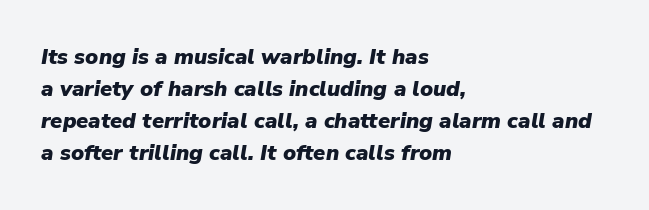
The image shows 22 px bold type, italic (leaning right); set left-aligned, normal line spacing (1.46x), normal letter spacing, not underlined.
